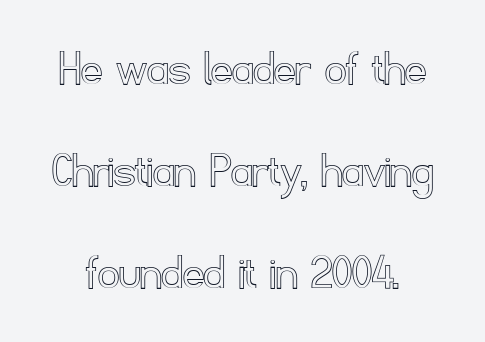
Look at the tracking — it's just the regular setting, nothing added. Note the varied advance widths — an 'i' is clearly narrower than an 'm'. The vertical gap from one line to the next is large. Do the letters lean? They stand straight.
